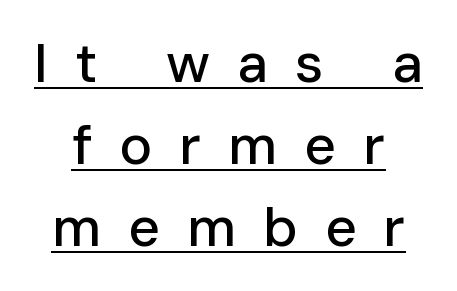
The image shows 55 px sans-serif type, upright; set normal line spacing (1.49x), unusually wide letter spacing (+0.49 em), underlined; low stroke contrast and a medium x-height.
